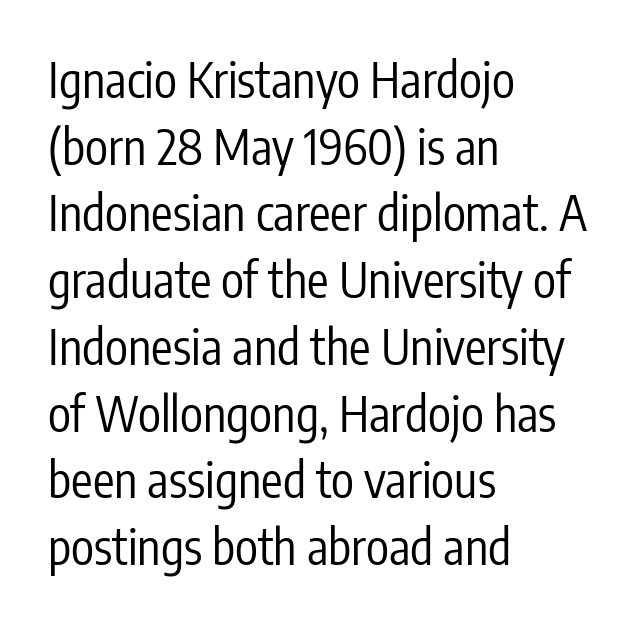
If you measured baseline to baseline, you'd find a middling distance. Check the space under the baseline: it is left empty. What kind of face is this? One without serifs — a sans. This sample uses an upright cut, with every glyph sitting square on the baseline.
